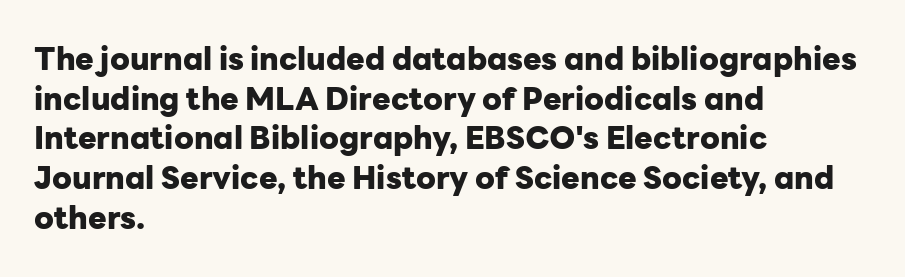
{"serif": "no", "italic": "no", "bold": "yes", "weight": "heavy", "width": "normal", "stroke_contrast": "low", "x_height": "medium", "monospaced": "no", "underline": "no", "align": "left", "line_spacing": "normal", "line_spacing_ratio": 1.28, "letter_spacing": "normal", "letter_spacing_em": 0.0, "glyph_px": 31}
